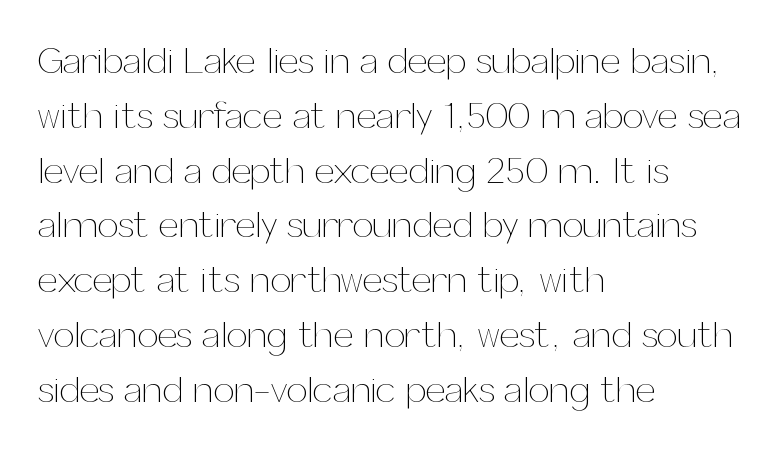
Caption: multi-line text, flush left, ragged right. Upright lettering throughout. Between one letter and the next there's only the usual sliver of space. Leading matches the norm, producing a regular column. Proportional: the letters do not fall into vertical columns.
